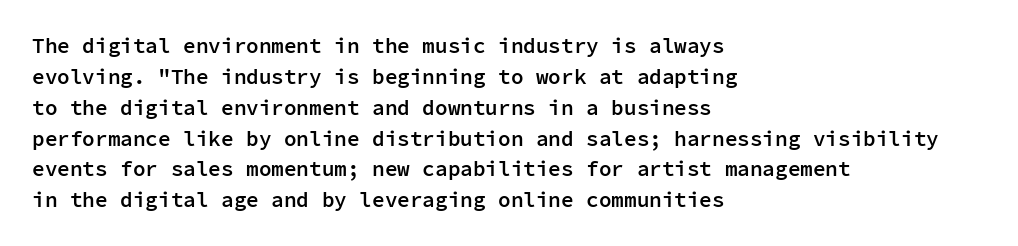
Q: Is the text bold? A: Semi-bold.
Q: Is the text italic (slanted)? A: No, it is upright.
Q: Is the text underlined? A: No.
Q: How is the paragraph aligned? A: Left-aligned.
Q: Is the spacing between letters normal or unusually wide? A: Normal.
Q: Is the spacing between lines tight, normal or loose? A: Normal.
